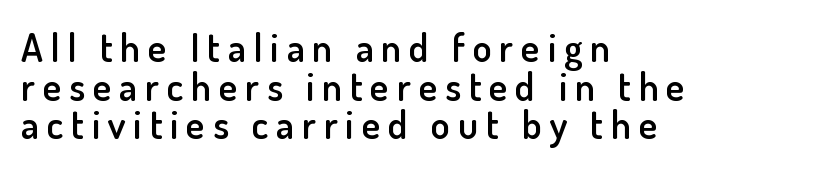
The string is rendered with underlining switched off. The face used here is proportionally spaced, like ordinary book or web type. Note: no serifs on the glyphs. Casual observation: everything's shoved over to the left.
